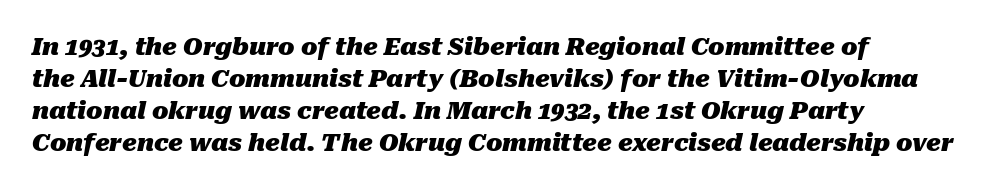
Slant detected: the letters are inclined. Just letters on the line, the space beneath them empty. A typesetter would call this zero additional tracking. As a designer I'd log this as weight 700, bold. Line spacing here is normal. This rendering uses left alignment, leaving the right contour irregular.
